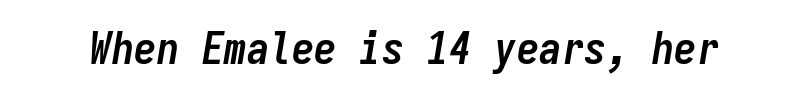
The image shows 45 px semibold, condensed type, italic (leaning right), monospaced; set normal letter spacing, not underlined; low stroke contrast and a medium x-height.
